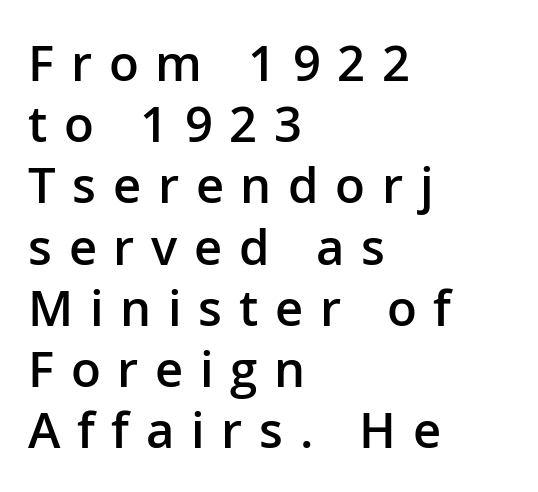
The image shows 49 px semibold sans-serif type, upright; set left-aligned, normal line spacing (1.25x), unusually wide letter spacing (+0.34 em), not underlined; low stroke contrast and a medium x-height.
